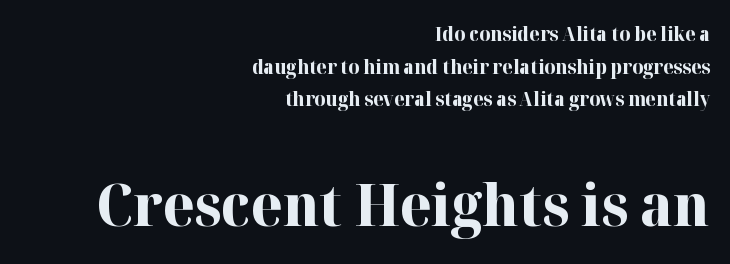
The image shows 58 px bold serif type, upright; set right-aligned, line spacing 1.72x, normal letter spacing, not underlined; the second (bottom) block is 3.05x larger; high stroke contrast and a medium x-height.
